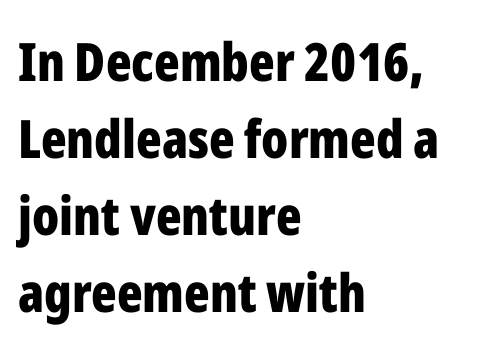
{"serif": "no", "italic": "no", "bold": "yes", "weight": "bold", "width": "condensed", "stroke_contrast": "low", "x_height": "medium", "monospaced": "no", "underline": "no", "align": "left", "line_spacing": "normal", "line_spacing_ratio": 1.45, "letter_spacing": "normal", "letter_spacing_em": 0.0, "glyph_px": 53}
